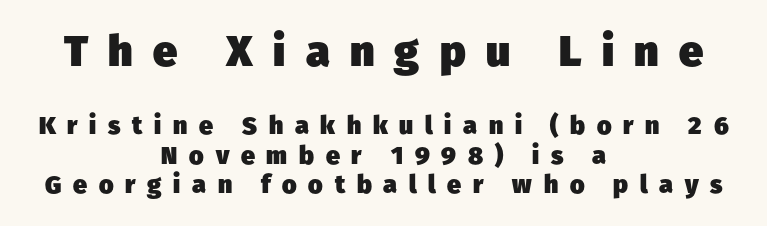
{"serif": "no", "bold": "yes", "weight": "heavy", "width": "normal", "stroke_contrast": "low", "x_height": "medium", "monospaced": "no", "underline": "no", "align": "center", "line_spacing_ratio": 1.18, "letter_spacing": "wide", "letter_spacing_em": 0.47, "larger_block": "first", "size_ratio": 1.72, "glyph_px": 43}
